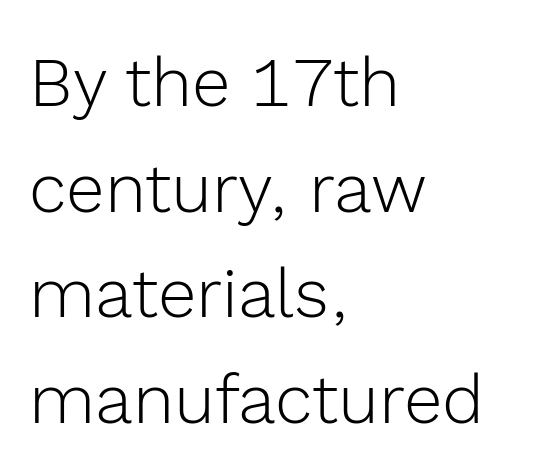
The image shows 69 px light sans-serif type, upright; set left-aligned, normal line spacing (1.53x), normal letter spacing, not underlined; a medium x-height.
